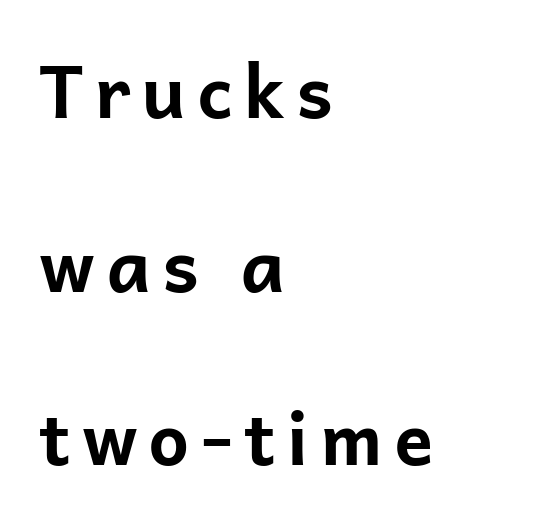
{"serif": "no", "italic": "no", "bold": "yes", "weight": "bold", "width": "normal", "stroke_contrast": "low", "x_height": "medium", "monospaced": "no", "underline": "no", "align": "left", "line_spacing": "loose", "line_spacing_ratio": 2.38, "glyph_px": 73}
